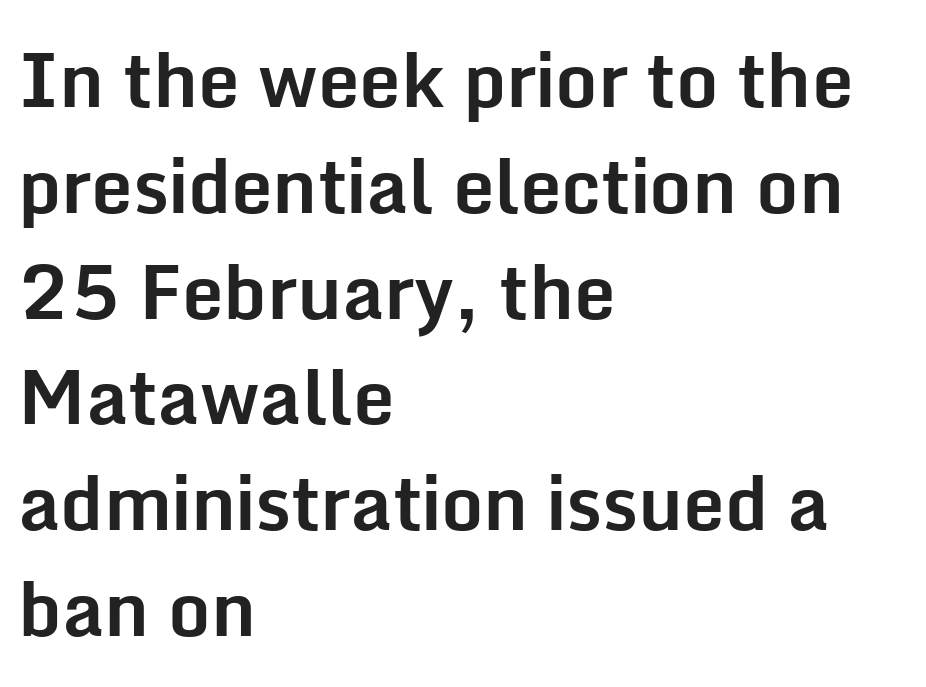
The image shows 74 px bold sans-serif type, upright; set left-aligned, normal line spacing (1.43x), normal letter spacing, not underlined; low stroke contrast and a medium x-height.
